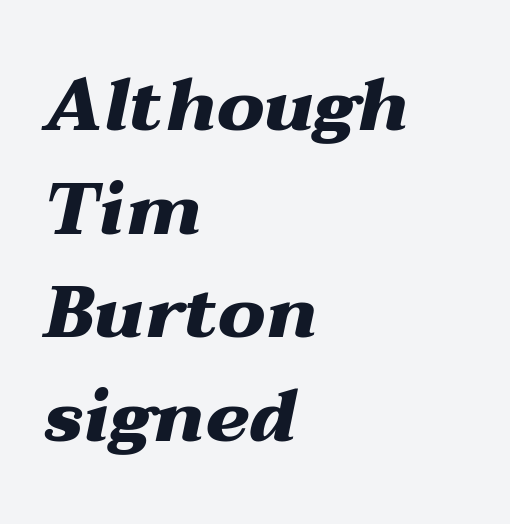
Q: Is the text bold? A: Yes.
Q: Is the text italic (slanted)? A: Yes, it leans right by about 12 degrees.
Q: Is the text underlined? A: No.
Q: How is the paragraph aligned? A: Left-aligned.
Q: Is the spacing between letters normal or unusually wide? A: Normal.
Q: Is the spacing between lines tight, normal or loose? A: Normal.
Q: Width (condensed, normal, or wide)? A: Wide.
Q: Stroke contrast? A: Medium.
Q: x-height? A: Medium.
Q: Monospaced? A: No.
